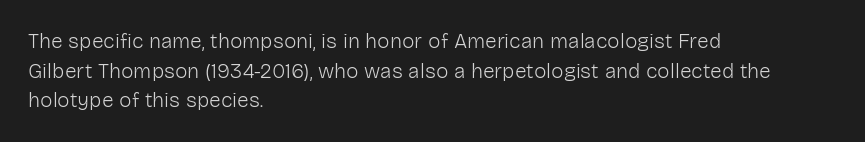
Q: Is the text bold? A: No.
Q: Is the text italic (slanted)? A: No, it is upright.
Q: Is the text underlined? A: No.
Q: How is the paragraph aligned? A: Left-aligned.
Q: Is the spacing between letters normal or unusually wide? A: Normal.
Q: Is the spacing between lines tight, normal or loose? A: Normal.
